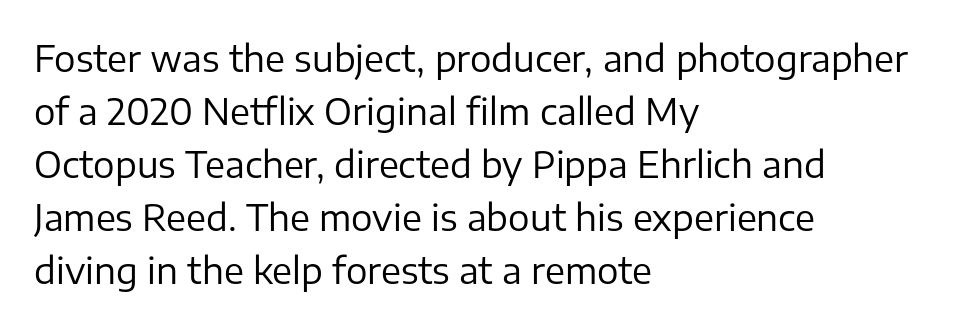
The image shows 36 px regular-weight sans-serif type, upright; set left-aligned, normal line spacing (1.47x), normal letter spacing, not underlined; low stroke contrast and a medium x-height.
